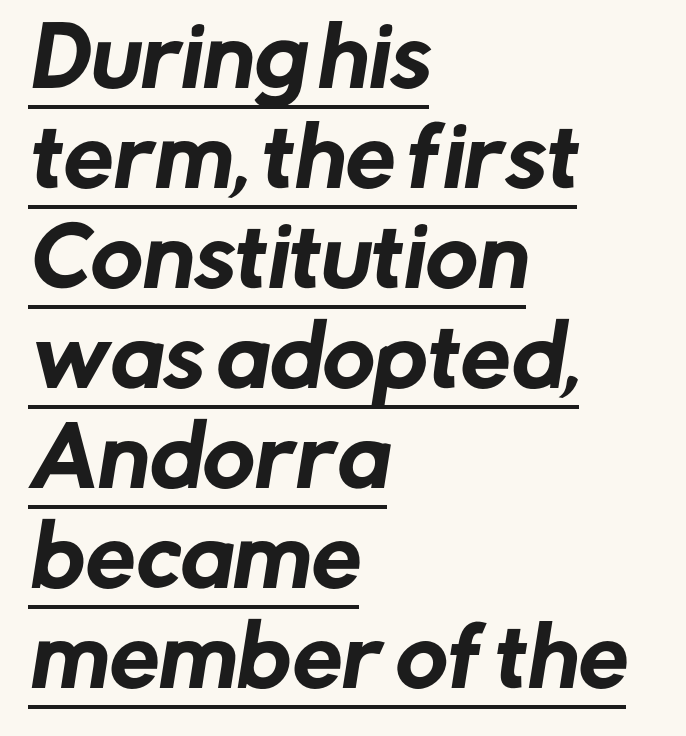
Q: Is the typeface a serif or a sans-serif typeface? A: Sans-serif.
Q: Is the text underlined? A: Yes.
Q: How is the paragraph aligned? A: Left-aligned.
Q: Is the spacing between letters normal or unusually wide? A: Normal.
Q: Is the spacing between lines tight, normal or loose? A: Normal.
Q: Width (condensed, normal, or wide)? A: Normal.
Q: Stroke contrast? A: Low.
Q: x-height? A: Medium.
Q: Monospaced? A: No.
